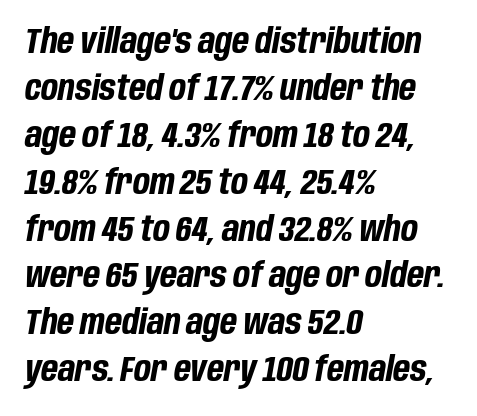
{"italic": "yes", "lean": "right", "slant_degrees": 10, "bold": "yes", "weight": "bold", "width": "condensed", "stroke_contrast": "low", "x_height": "large", "monospaced": "no", "underline": "no", "align": "left", "line_spacing": "normal", "line_spacing_ratio": 1.34, "letter_spacing": "normal", "letter_spacing_em": 0.0, "glyph_px": 35}
